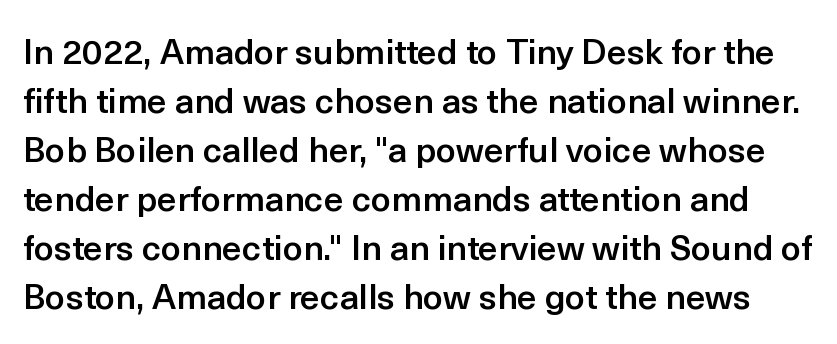
Compared with an ordinary text face, these strokes are moderately heavier — a semibold. Think of a printed novel: that variable character pitch is what you see here. The typeface chosen for these lines omits serifs. Lines of text with bare space underneath.
